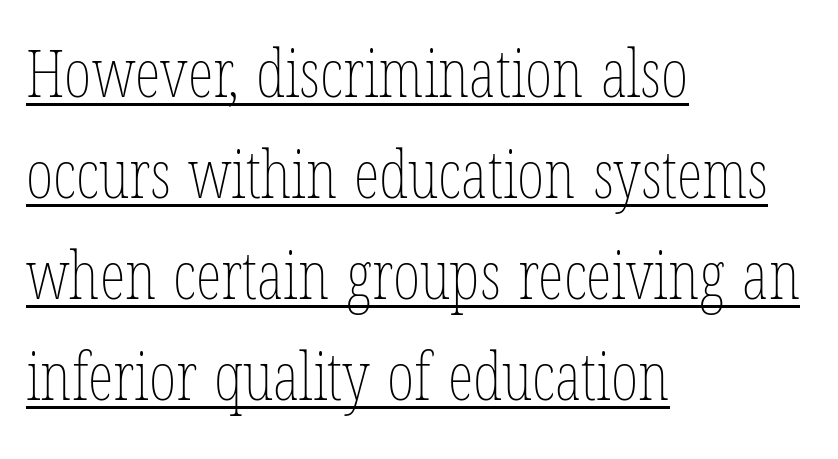
Q: Is the text bold? A: No.
Q: Is the text italic (slanted)? A: No, it is upright.
Q: Is the text underlined? A: Yes.
Q: How is the paragraph aligned? A: Left-aligned.
Q: Is the spacing between letters normal or unusually wide? A: Normal.
Q: Is the spacing between lines tight, normal or loose? A: Normal.
Q: Width (condensed, normal, or wide)? A: Condensed.
Q: Stroke contrast? A: Low.
Q: x-height? A: Medium.
Q: Monospaced? A: No.
